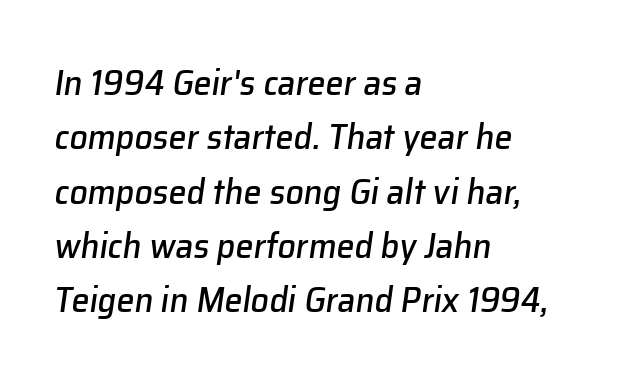
The image shows 36 px text type, italic (leaning right); set left-aligned, normal line spacing (1.51x), normal letter spacing, not underlined; low stroke contrast and a medium x-height.
